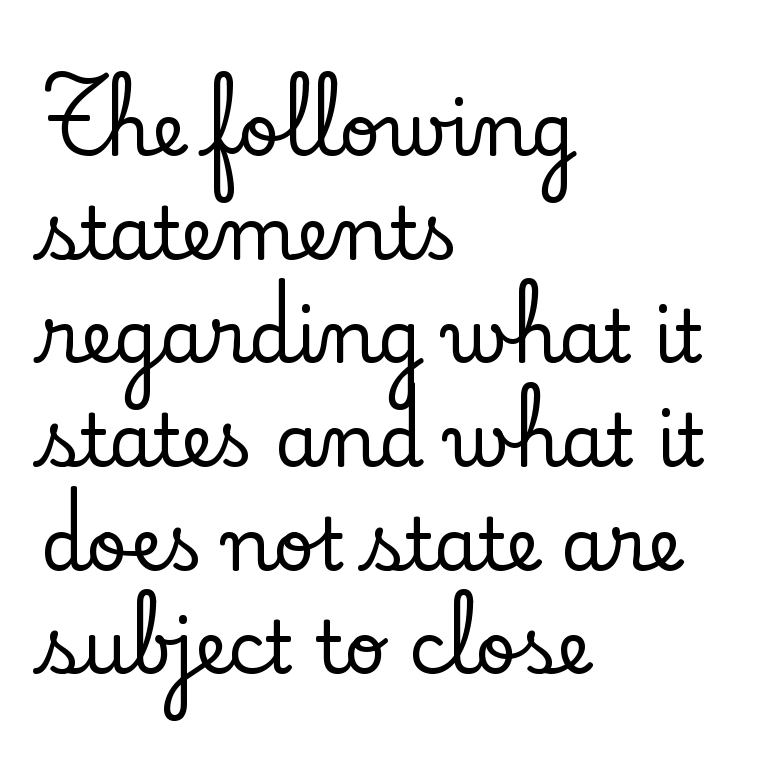
Q: Is the text italic (slanted)? A: No, it is upright.
Q: Is the typeface a serif or a sans-serif typeface? A: Serif.
Q: Is the text underlined? A: No.
Q: How is the paragraph aligned? A: Left-aligned.
Q: Is the spacing between letters normal or unusually wide? A: Normal.
Q: Is the spacing between lines tight, normal or loose? A: Normal.
Q: Width (condensed, normal, or wide)? A: Normal.
Q: Stroke contrast? A: Low.
Q: x-height? A: Small.
Q: Monospaced? A: No.
